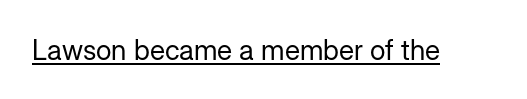
{"serif": "no", "italic": "no", "bold": "no", "weight": "regular", "width": "normal", "stroke_contrast": "low", "x_height": "medium", "monospaced": "no", "underline": "yes", "letter_spacing": "normal", "letter_spacing_em": 0.0, "glyph_px": 28}
